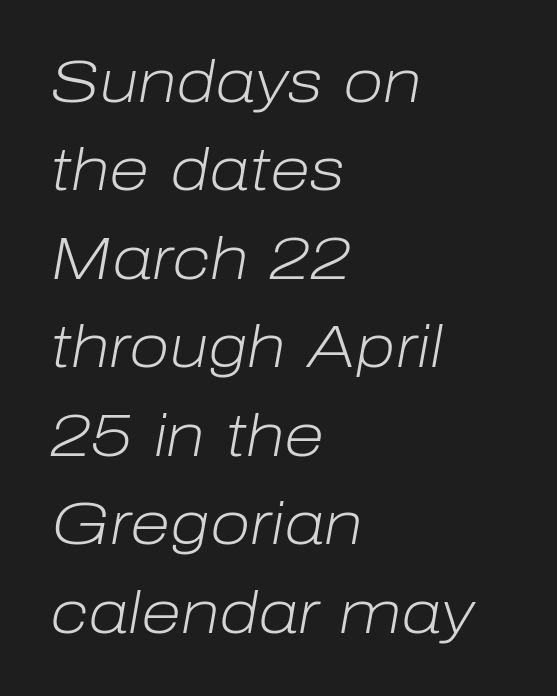
Q: Is the text bold? A: No.
Q: Is the text italic (slanted)? A: Yes, it leans right by about 10 degrees.
Q: Is the text underlined? A: No.
Q: How is the paragraph aligned? A: Left-aligned.
Q: Is the spacing between letters normal or unusually wide? A: Normal.
Q: Is the spacing between lines tight, normal or loose? A: Normal.
Q: Width (condensed, normal, or wide)? A: Normal.
Q: Stroke contrast? A: Low.
Q: x-height? A: Medium.
Q: Monospaced? A: No.
